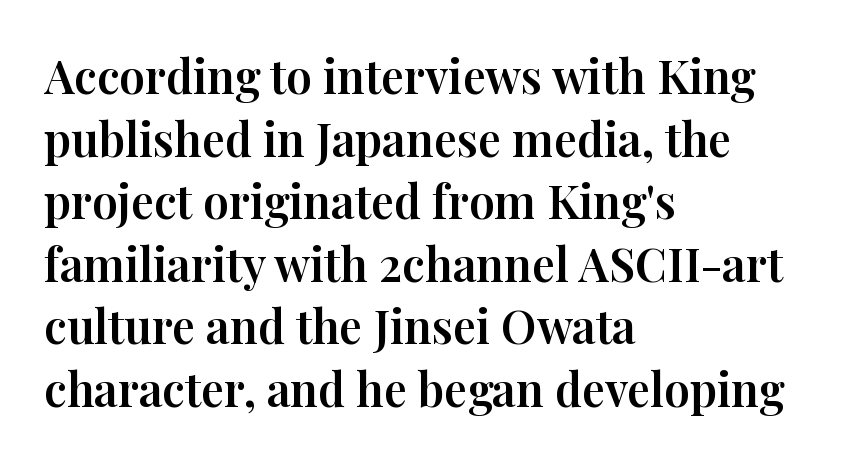
{"serif": "yes", "italic": "no", "width": "normal", "stroke_contrast": "high", "x_height": "medium", "monospaced": "no", "underline": "no", "align": "left", "line_spacing": "normal", "line_spacing_ratio": 1.36, "letter_spacing": "normal", "letter_spacing_em": 0.0, "glyph_px": 46}
